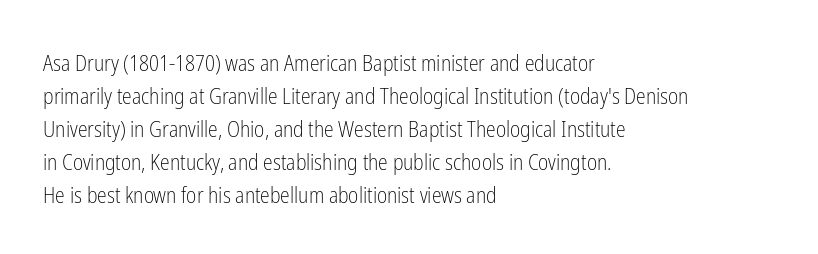
{"italic": "no", "bold": "no", "underline": "no", "align": "left", "line_spacing": "normal", "line_spacing_ratio": 1.5, "letter_spacing": "normal", "letter_spacing_em": 0.0, "glyph_px": 22}
